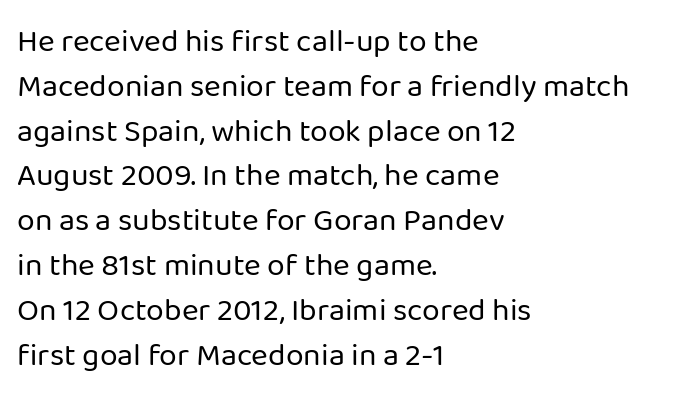
{"serif": "no", "italic": "no", "bold": "no", "weight": "regular", "width": "normal", "stroke_contrast": "low", "x_height": "medium", "monospaced": "no", "underline": "no", "align": "left", "line_spacing": "normal", "line_spacing_ratio": 1.4, "letter_spacing": "normal", "letter_spacing_em": 0.0, "glyph_px": 32}
